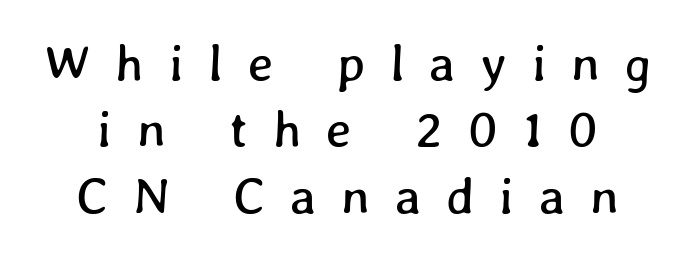
Q: Is the text underlined? A: No.
Q: Is the spacing between letters normal or unusually wide? A: Unusually wide.
Q: Is the spacing between lines tight, normal or loose? A: Normal.
Q: Width (condensed, normal, or wide)? A: Normal.
Q: Stroke contrast? A: Low.
Q: x-height? A: Medium.
Q: Monospaced? A: No.
